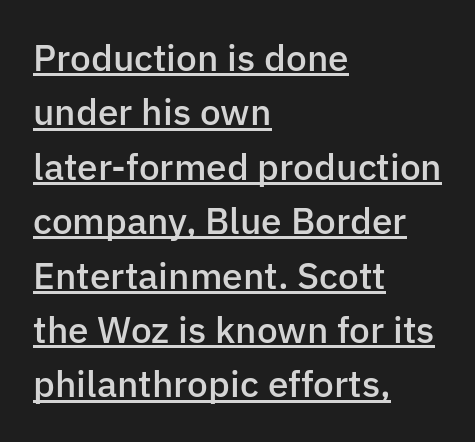
The image shows 37 px semibold sans-serif type, upright; set left-aligned, normal line spacing (1.47x), normal letter spacing, underlined; low stroke contrast and a medium x-height.
